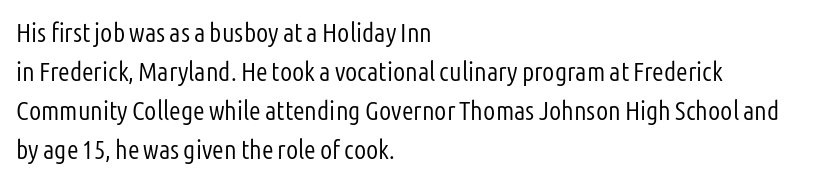
The image shows 27 px text type, upright; set left-aligned, normal line spacing (1.45x), normal letter spacing, not underlined.
